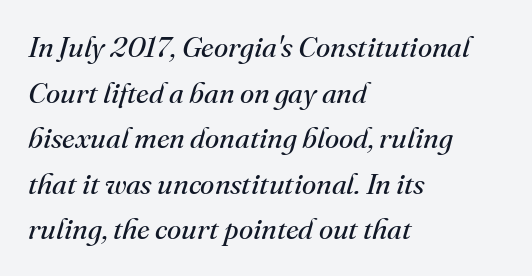
Notice how descenders clear the ascenders below comfortably — that's standard leading. Ink coverage per letter is moderate at most. The text was rendered using a seriffed face with decorative stroke endings. The glyphs look as if they've been sheared to an angle.
